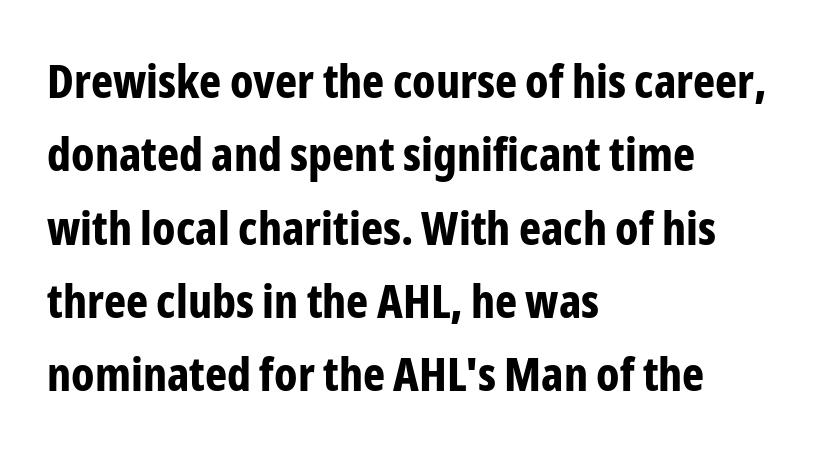
{"serif": "no", "italic": "no", "bold": "yes", "weight": "bold", "width": "condensed", "stroke_contrast": "low", "x_height": "medium", "monospaced": "no", "underline": "no", "align": "left", "line_spacing": "normal", "line_spacing_ratio": 1.56, "letter_spacing": "normal", "letter_spacing_em": 0.0, "glyph_px": 47}
